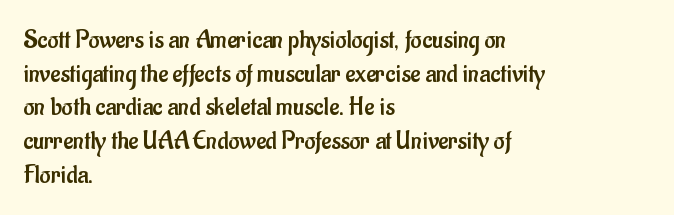
Whoever set this chose a conventional vertical rhythm. Each stroke keeps to a modest, everyday thickness or less. Is there any slant? The stems are plumb. Any mark beneath the type? The region is blank. Horizontal alignment here is leftward, the default for most running prose.
